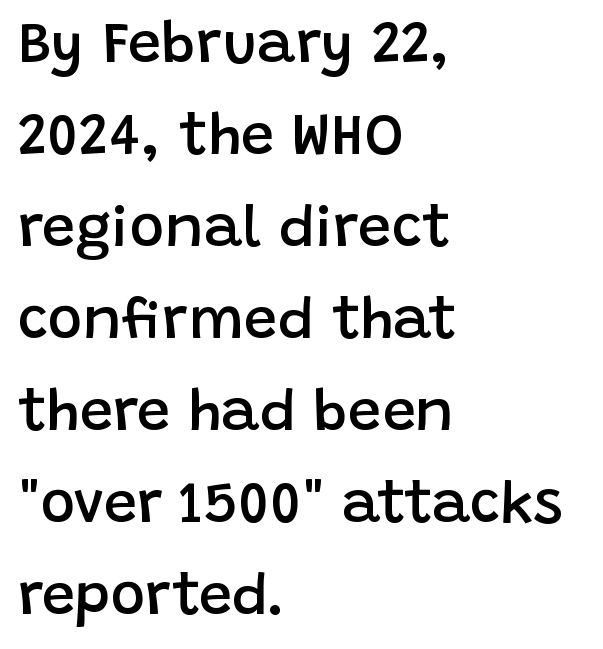
{"serif": "no", "italic": "no", "bold": "semi", "weight": "semibold", "width": "normal", "stroke_contrast": "low", "x_height": "large", "monospaced": "no", "underline": "no", "align": "left", "line_spacing": "normal", "line_spacing_ratio": 1.56, "letter_spacing": "normal", "letter_spacing_em": 0.0, "glyph_px": 59}
